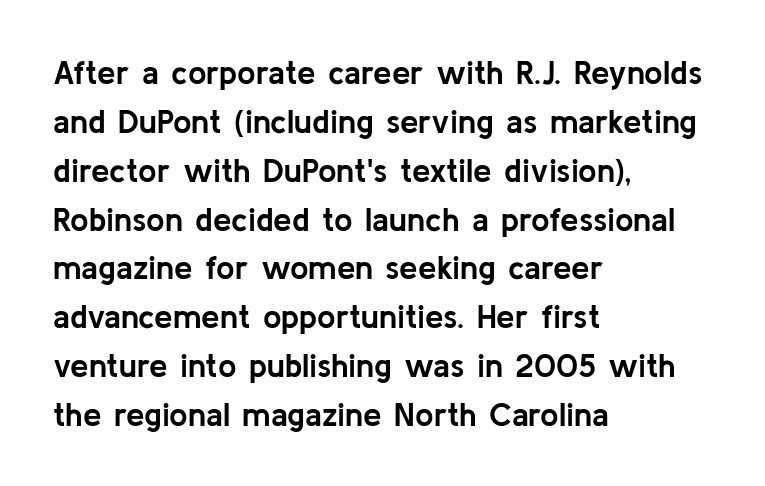
{"serif": "no", "italic": "no", "bold": "yes", "weight": "semibold", "width": "normal", "stroke_contrast": "low", "x_height": "medium", "monospaced": "no", "underline": "no", "align": "left", "line_spacing": "normal", "line_spacing_ratio": 1.48, "letter_spacing": "normal", "letter_spacing_em": 0.0, "glyph_px": 33}
